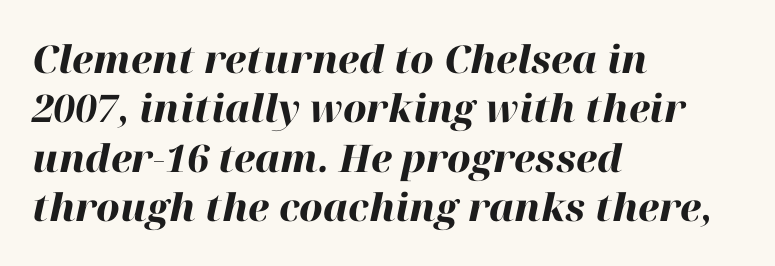
{"italic": "yes", "lean": "right", "slant_degrees": 12, "bold": "yes", "weight": "heavy", "width": "normal", "stroke_contrast": "high", "x_height": "medium", "monospaced": "no", "underline": "no", "align": "left", "line_spacing": "normal", "line_spacing_ratio": 1.3, "letter_spacing": "normal", "letter_spacing_em": 0.0, "glyph_px": 38}
